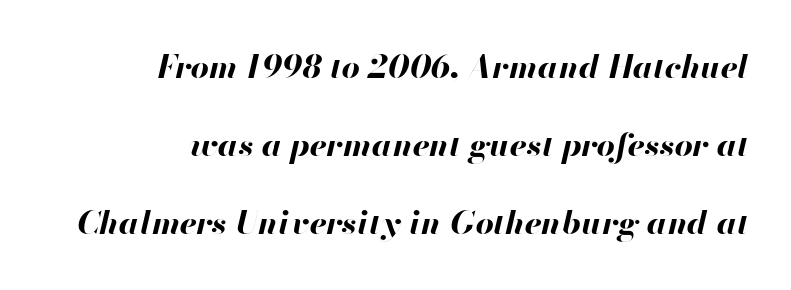
{"italic": "yes", "lean": "right", "slant_degrees": 13, "bold": "yes", "weight": "bold", "width": "normal", "stroke_contrast": "high", "x_height": "small", "monospaced": "no", "underline": "no", "align": "right", "line_spacing": "loose", "line_spacing_ratio": 2.44, "letter_spacing": "normal", "letter_spacing_em": 0.0, "glyph_px": 32}
